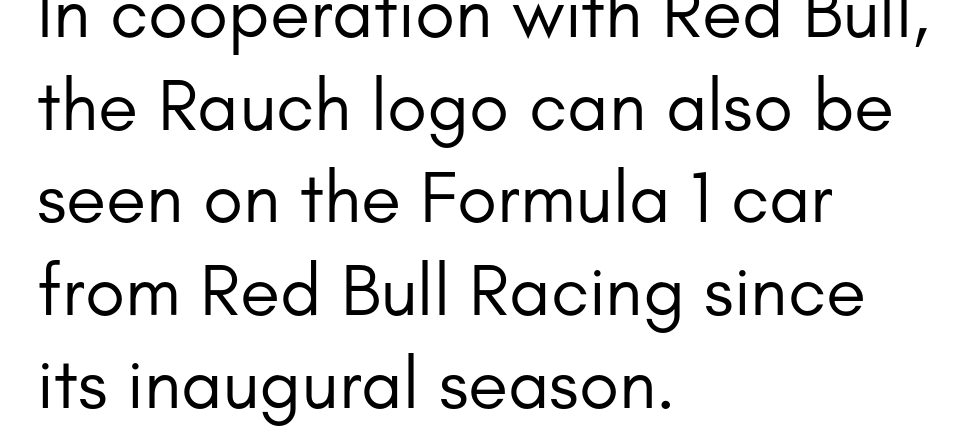
The image shows 73 px regular-weight sans-serif type, upright; set left-aligned, normal line spacing (1.27x), normal letter spacing, not underlined; low stroke contrast and a small x-height.
